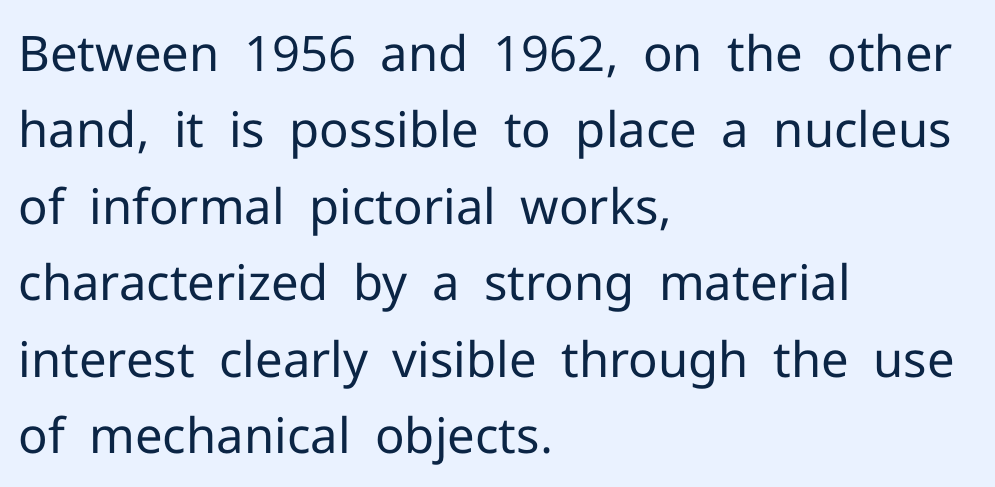
{"serif": "no", "italic": "no", "bold": "no", "weight": "regular", "width": "normal", "stroke_contrast": "low", "x_height": "medium", "monospaced": "no", "underline": "no", "align": "left", "line_spacing": "normal", "line_spacing_ratio": 1.56, "letter_spacing": "normal", "letter_spacing_em": 0.0, "glyph_px": 49}
